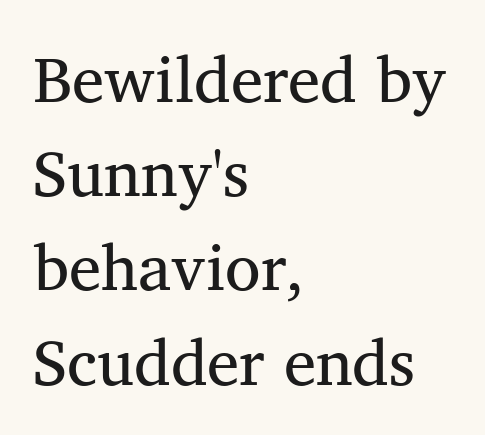
In terms of letterspacing, this is plain default setting. This is serif lettering, the kind often seen in printed books. Letters have the restrained weight of plain body copy at most. The passage shown is typed in a proportional face where columns would drift.
